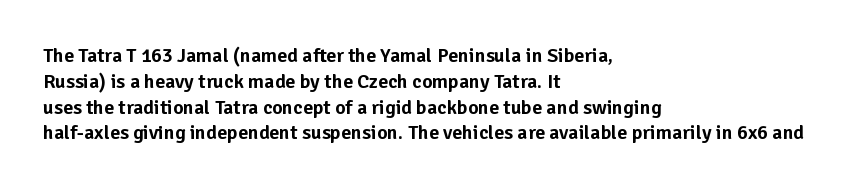
{"italic": "no", "underline": "no", "align": "left", "line_spacing": "normal", "line_spacing_ratio": 1.29, "letter_spacing": "normal", "letter_spacing_em": 0.0, "glyph_px": 20}
